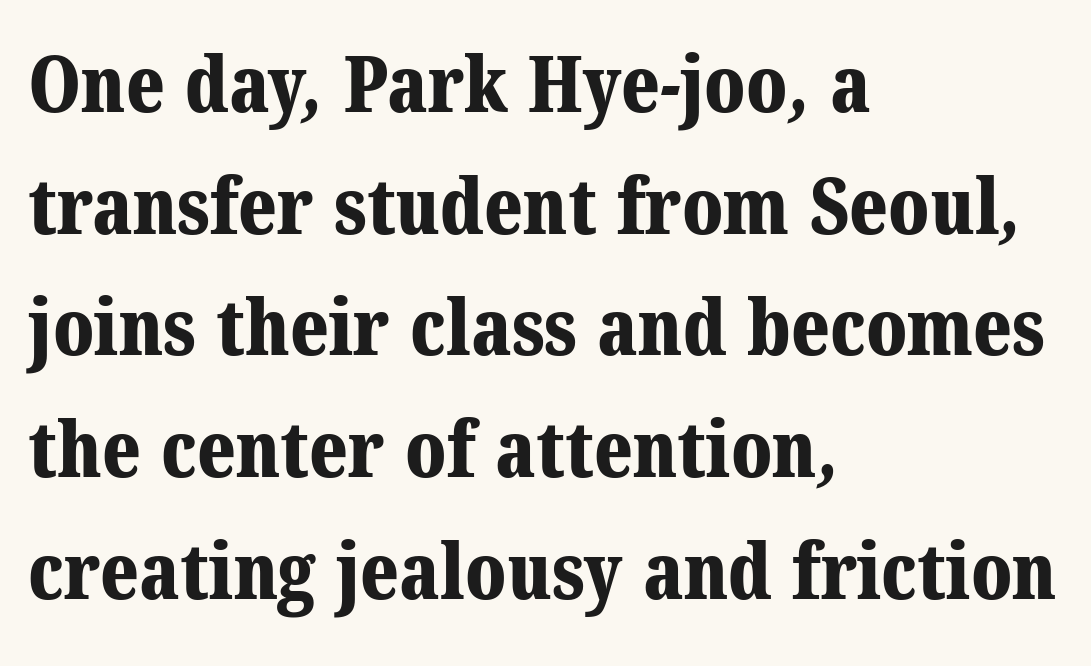
Q: Is the text bold? A: Yes.
Q: Is the typeface a serif or a sans-serif typeface? A: Serif.
Q: Is the text underlined? A: No.
Q: How is the paragraph aligned? A: Left-aligned.
Q: Is the spacing between letters normal or unusually wide? A: Normal.
Q: Is the spacing between lines tight, normal or loose? A: Normal.
Q: Width (condensed, normal, or wide)? A: Normal.
Q: Stroke contrast? A: Medium.
Q: x-height? A: Medium.
Q: Monospaced? A: No.
